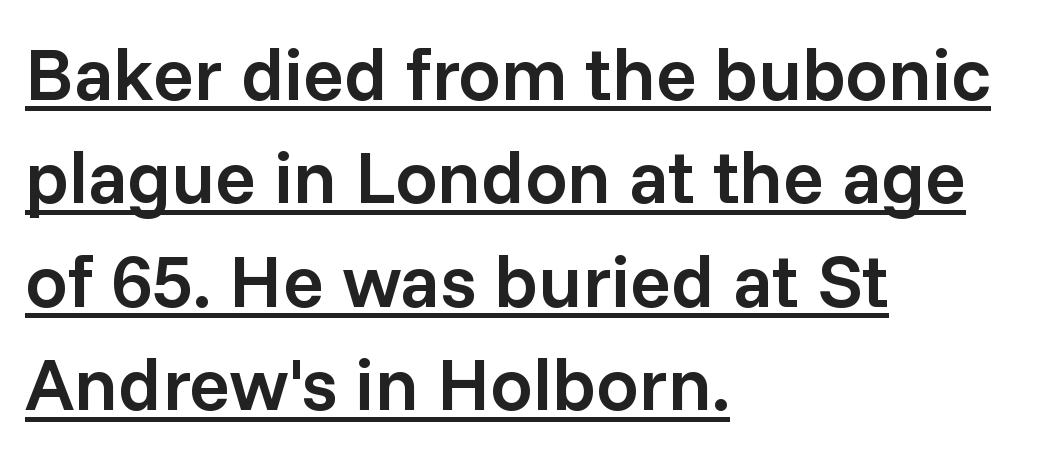
{"serif": "no", "italic": "no", "bold": "semi", "weight": "semibold", "width": "normal", "stroke_contrast": "low", "x_height": "medium", "monospaced": "no", "underline": "yes", "align": "left", "line_spacing": "normal", "line_spacing_ratio": 1.38, "letter_spacing": "normal", "letter_spacing_em": 0.0, "glyph_px": 75}
